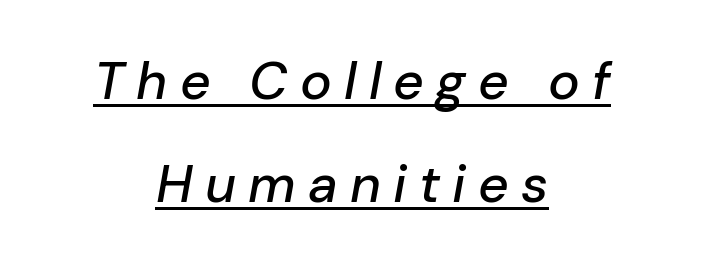
This rendering widens character spacing well past its baseline value. The rendering uses a large line-height, opening up the rows. Character widths vary here, with narrow letters taking less room than wide ones. In designer terms, the underline attribute is active on this setting.
